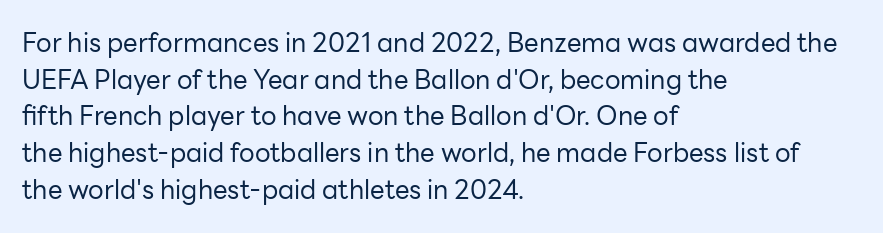
{"italic": "no", "bold": "no", "underline": "no", "align": "left", "line_spacing": "normal", "line_spacing_ratio": 1.41, "letter_spacing": "normal", "letter_spacing_em": 0.0, "glyph_px": 26}
